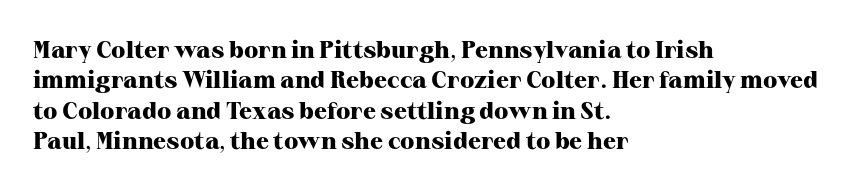
The image shows 24 px bold type, upright; set left-aligned, normal line spacing (1.27x), normal letter spacing, not underlined.
